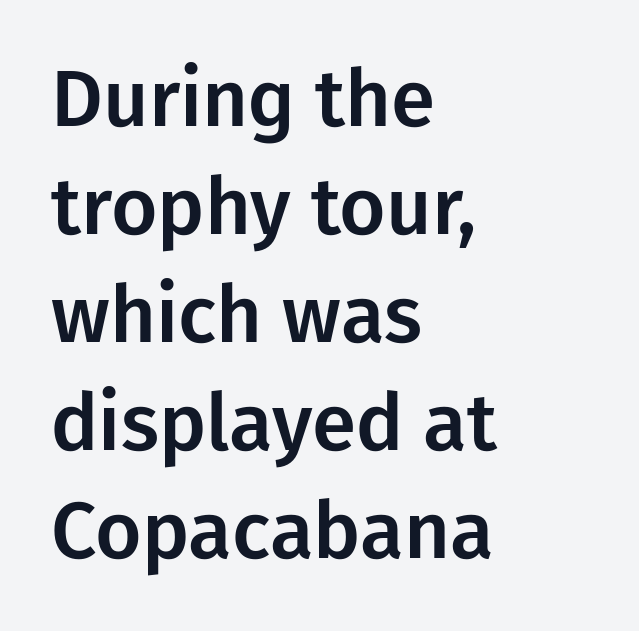
The image shows 80 px sans-serif type, upright; set left-aligned, normal line spacing (1.35x), normal letter spacing, not underlined; low stroke contrast and a medium x-height.
